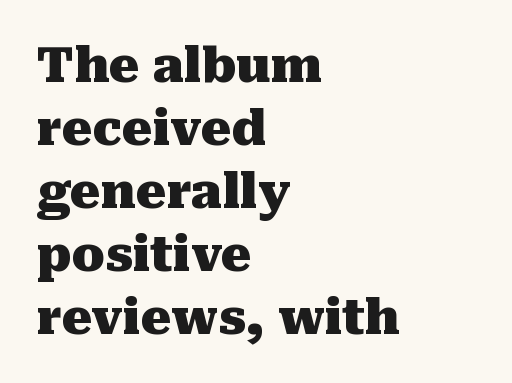
{"serif": "yes", "italic": "no", "bold": "yes", "weight": "heavy", "width": "normal", "stroke_contrast": "medium", "x_height": "medium", "monospaced": "no", "underline": "no", "align": "left", "line_spacing": "normal", "line_spacing_ratio": 1.31, "letter_spacing": "normal", "letter_spacing_em": 0.0, "glyph_px": 48}
